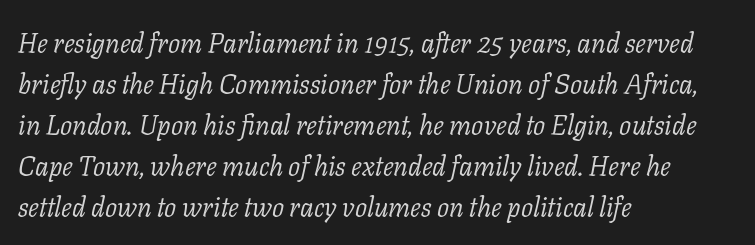
Q: Is the text bold? A: No.
Q: Is the text italic (slanted)? A: Yes, it leans right by about 11 degrees.
Q: Is the text underlined? A: No.
Q: How is the paragraph aligned? A: Left-aligned.
Q: Is the spacing between letters normal or unusually wide? A: Normal.
Q: Is the spacing between lines tight, normal or loose? A: Normal.
